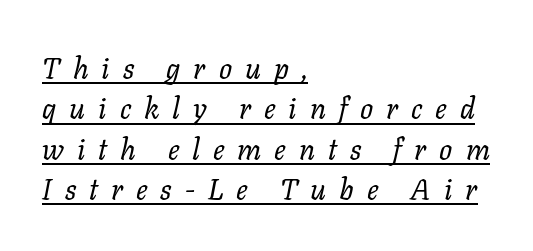
The image shows 29 px regular-weight type, italic (leaning right); set left-aligned, normal line spacing (1.39x), unusually wide letter spacing (+0.45 em), underlined; low stroke contrast and a medium x-height.
